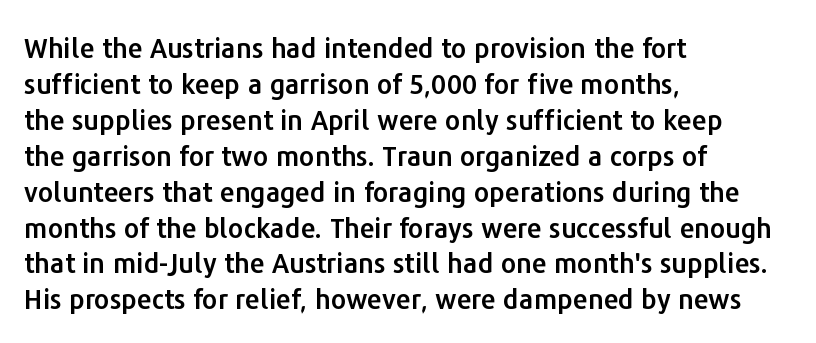
Q: Is the text italic (slanted)? A: No, it is upright.
Q: Is the text underlined? A: No.
Q: How is the paragraph aligned? A: Left-aligned.
Q: Is the spacing between letters normal or unusually wide? A: Normal.
Q: Is the spacing between lines tight, normal or loose? A: Normal.
